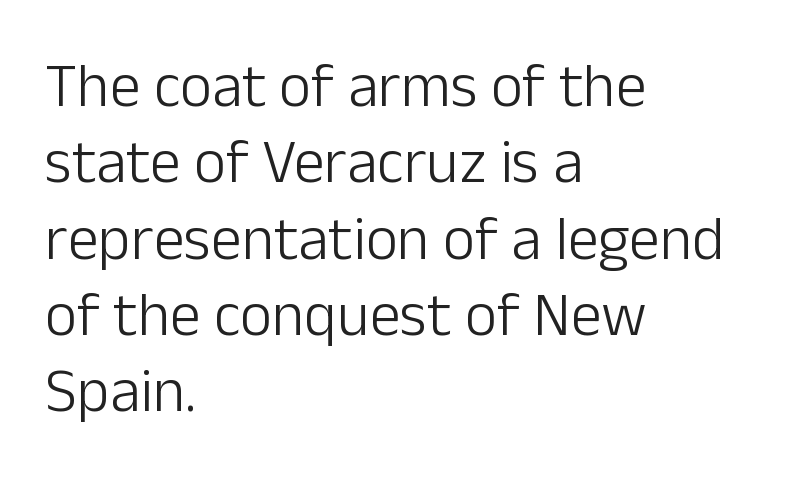
Q: Is the text bold? A: No.
Q: Is the text italic (slanted)? A: No, it is upright.
Q: Is the typeface a serif or a sans-serif typeface? A: Sans-serif.
Q: Is the text underlined? A: No.
Q: How is the paragraph aligned? A: Left-aligned.
Q: Is the spacing between letters normal or unusually wide? A: Normal.
Q: Width (condensed, normal, or wide)? A: Normal.
Q: Stroke contrast? A: Low.
Q: x-height? A: Medium.
Q: Monospaced? A: No.
